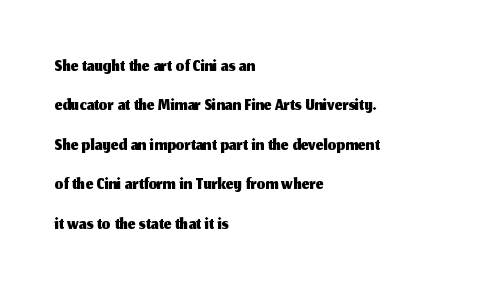
{"italic": "no", "underline": "no", "align": "left", "line_spacing": "normal", "line_spacing_ratio": 1.46, "letter_spacing": "normal", "letter_spacing_em": 0.0, "glyph_px": 27}
